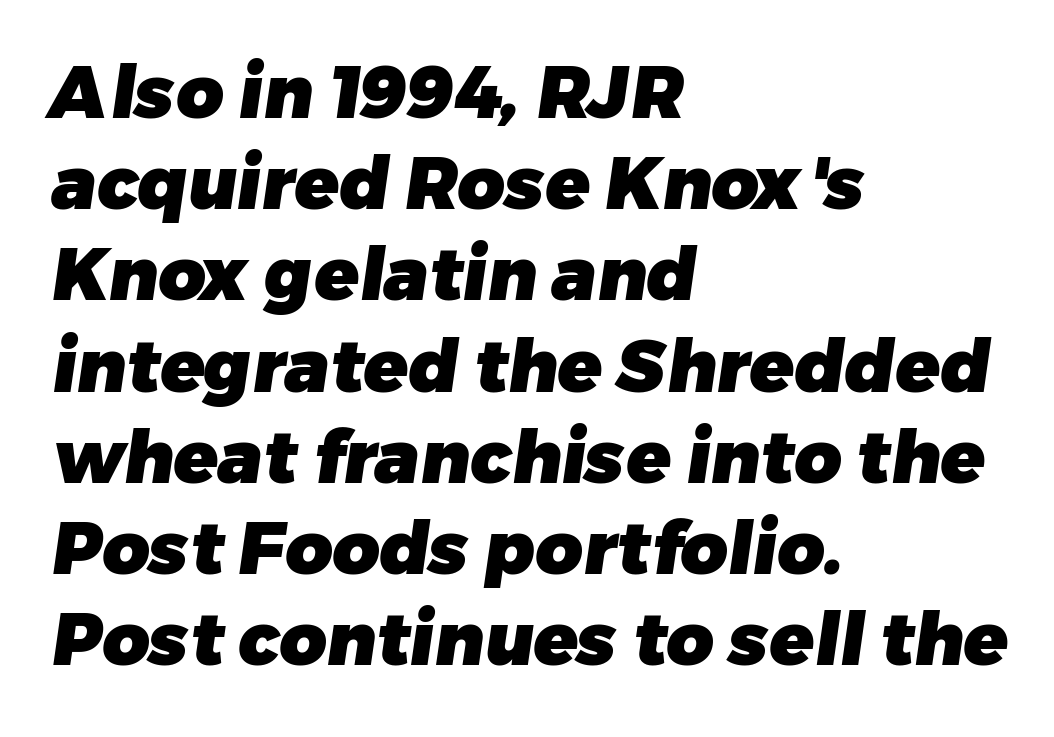
{"serif": "no", "bold": "yes", "weight": "heavy", "width": "normal", "stroke_contrast": "low", "x_height": "medium", "monospaced": "no", "underline": "no", "align": "left", "line_spacing": "normal", "line_spacing_ratio": 1.25, "letter_spacing": "normal", "letter_spacing_em": 0.0, "glyph_px": 73}
